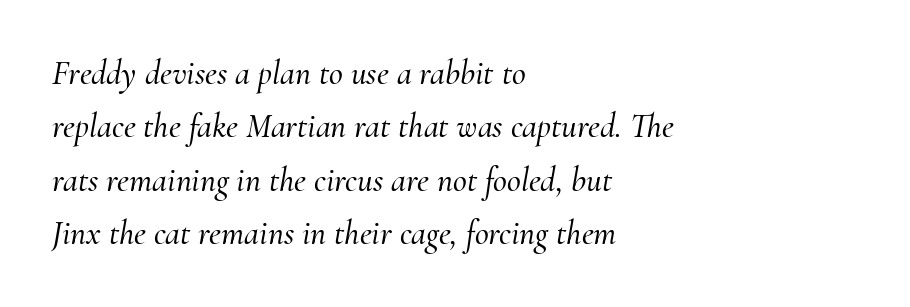
{"serif": "yes", "italic": "yes", "lean": "right", "slant_degrees": 10, "width": "normal", "stroke_contrast": "medium", "x_height": "small", "monospaced": "no", "underline": "no", "align": "left", "line_spacing": "normal", "line_spacing_ratio": 1.57, "letter_spacing": "normal", "letter_spacing_em": 0.0, "glyph_px": 34}
